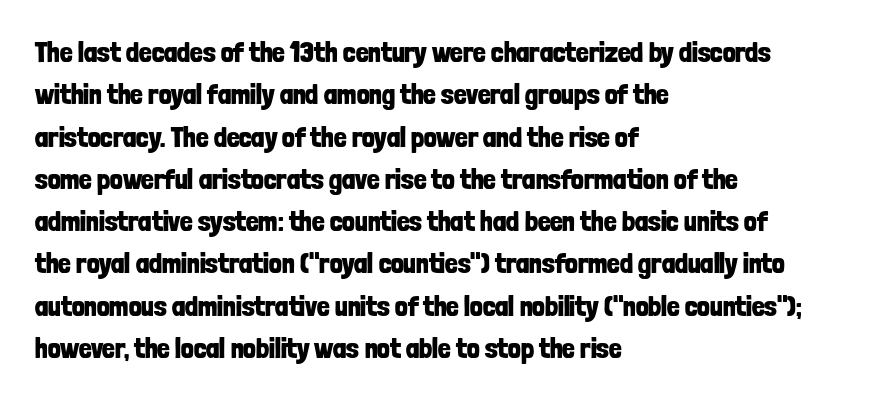
{"serif": "no", "italic": "no", "bold": "yes", "weight": "bold", "width": "condensed", "stroke_contrast": "low", "x_height": "medium", "monospaced": "no", "underline": "no", "align": "left", "line_spacing": "normal", "line_spacing_ratio": 1.51, "letter_spacing": "normal", "letter_spacing_em": 0.0, "glyph_px": 28}
